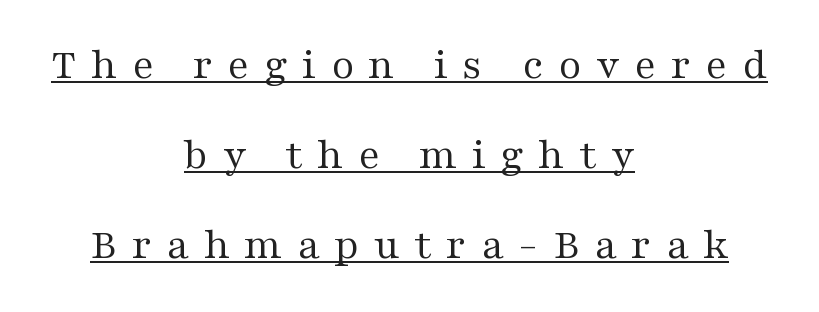
Q: Is the text bold? A: No.
Q: Is the text italic (slanted)? A: No, it is upright.
Q: Is the typeface a serif or a sans-serif typeface? A: Serif.
Q: Is the text underlined? A: Yes.
Q: How is the paragraph aligned? A: Centered.
Q: Is the spacing between letters normal or unusually wide? A: Unusually wide.
Q: Is the spacing between lines tight, normal or loose? A: Loose.
Q: Width (condensed, normal, or wide)? A: Wide.
Q: Stroke contrast? A: Medium.
Q: x-height? A: Medium.
Q: Monospaced? A: No.
